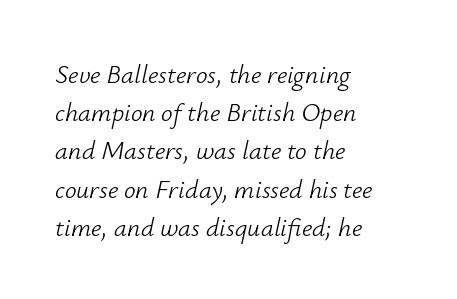
The image shows 26 px text type, italic (leaning right); set left-aligned, normal line spacing (1.47x), normal letter spacing, not underlined.
